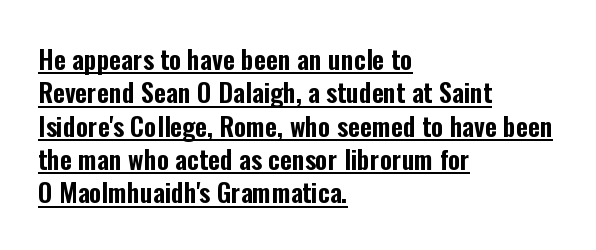
The image shows 26 px text type, upright; set left-aligned, normal line spacing (1.28x), normal letter spacing, underlined.
